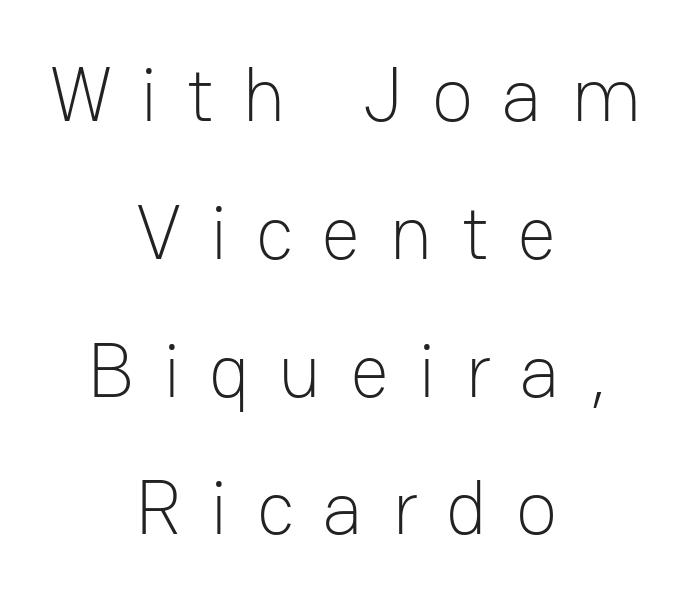
{"serif": "no", "italic": "no", "bold": "no", "weight": "light", "width": "normal", "stroke_contrast": "low", "x_height": "medium", "monospaced": "no", "underline": "no", "align": "center", "line_spacing_ratio": 1.79, "letter_spacing": "wide", "letter_spacing_em": 0.37, "glyph_px": 77}
